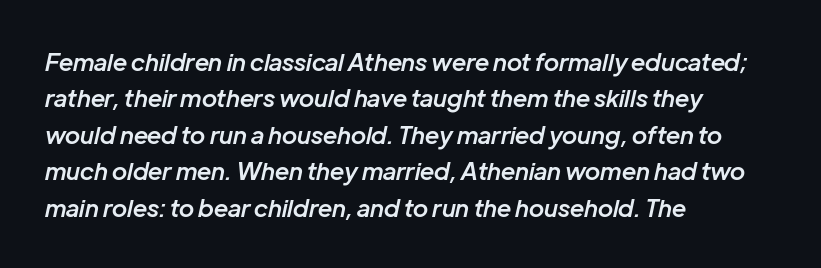
Interline gaps are of average width in this sample. The specimen omits any rule beneath the text block's lines. Emphasis-style slanted type is in use. The typesetter chose a ragged-right arrangement here. The rendering keeps characters at their native spacing.
